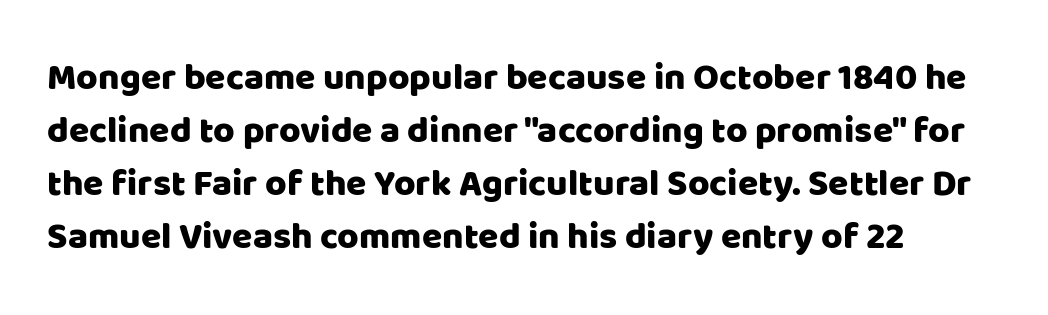
{"serif": "no", "italic": "no", "width": "normal", "stroke_contrast": "low", "x_height": "large", "monospaced": "no", "underline": "no", "align": "left", "line_spacing": "normal", "line_spacing_ratio": 1.43, "letter_spacing": "normal", "letter_spacing_em": 0.0, "glyph_px": 37}
